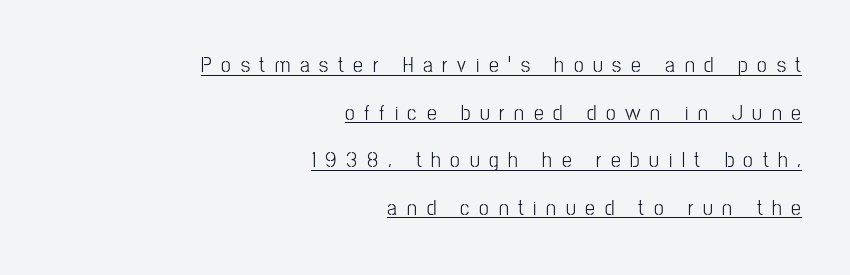
The image shows 22 px text type, upright; set right-aligned, loose line spacing (2.16x), unusually wide letter spacing (+0.44 em), underlined.
